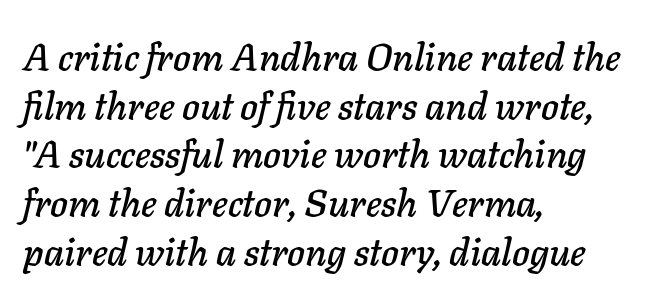
The image shows 38 px text type, italic (leaning right); set left-aligned, normal line spacing (1.28x), normal letter spacing, not underlined; low stroke contrast and a medium x-height.
